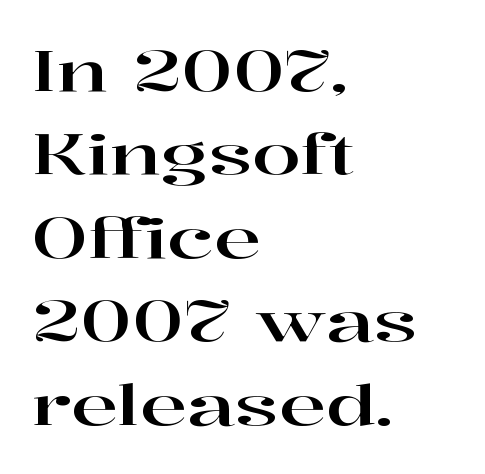
Q: Is the text italic (slanted)? A: No, it is upright.
Q: Is the typeface a serif or a sans-serif typeface? A: Serif.
Q: Is the text underlined? A: No.
Q: How is the paragraph aligned? A: Left-aligned.
Q: Is the spacing between letters normal or unusually wide? A: Normal.
Q: Is the spacing between lines tight, normal or loose? A: Normal.
Q: Width (condensed, normal, or wide)? A: Wide.
Q: Stroke contrast? A: High.
Q: x-height? A: Medium.
Q: Monospaced? A: No.
